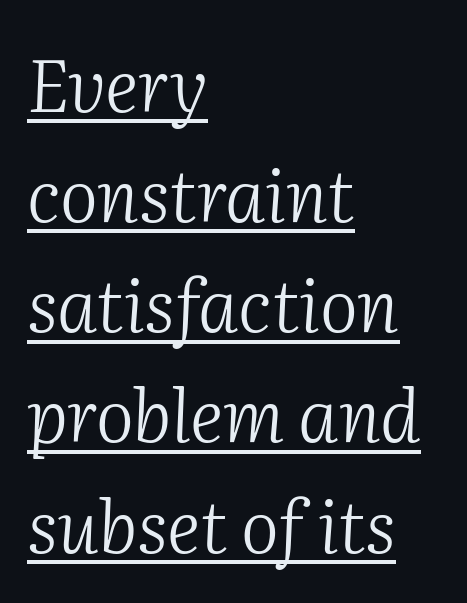
The leading is moderate, giving the passage an even texture. The string is rendered with underlining switched on. Character widths vary here, with narrow letters taking less room than wide ones. This reads as an unemphasized weight, regular at the heaviest. This rendering leaves character spacing at its baseline value. This rendering employs a face with finishing strokes, i.e., a serif.
